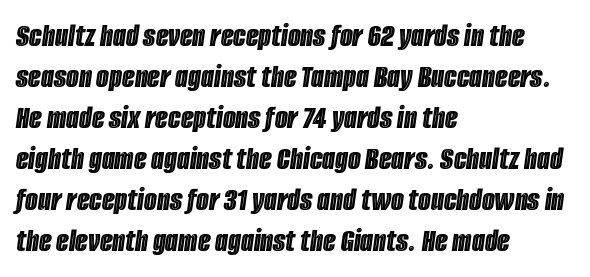
Each word holds together tightly as a unit, with standard inter-letter gaps. Emphasis-style slanted type is in use. The rag falls on the right side of this text block. The passage shown is not underscored anywhere.
